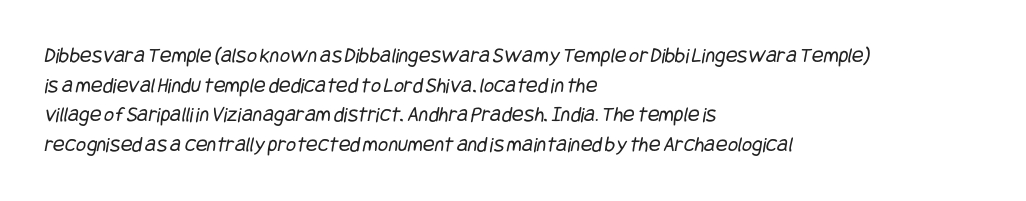
Q: Is the text bold? A: No.
Q: Is the text underlined? A: No.
Q: How is the paragraph aligned? A: Left-aligned.
Q: Is the spacing between letters normal or unusually wide? A: Normal.
Q: Is the spacing between lines tight, normal or loose? A: Normal.
